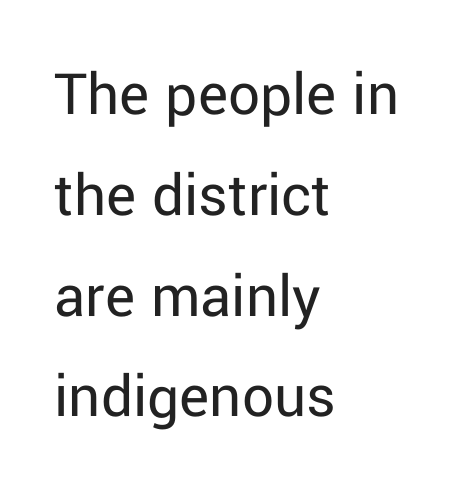
The image shows 63 px regular-weight sans-serif type, upright; set left-aligned, normal line spacing (1.6x), normal letter spacing, not underlined; low stroke contrast and a medium x-height.
